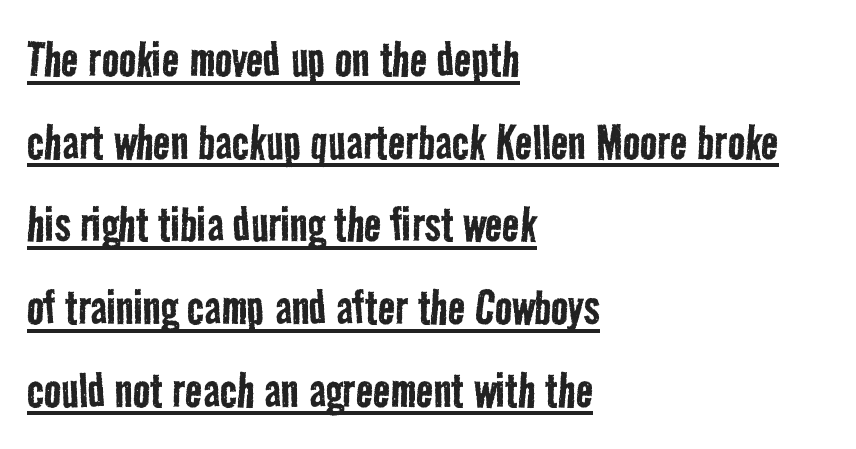
Q: Is the text bold? A: No.
Q: Is the typeface a serif or a sans-serif typeface? A: Sans-serif.
Q: Is the text underlined? A: Yes.
Q: How is the paragraph aligned? A: Left-aligned.
Q: Is the spacing between letters normal or unusually wide? A: Normal.
Q: Is the spacing between lines tight, normal or loose? A: Normal.
Q: Width (condensed, normal, or wide)? A: Condensed.
Q: Stroke contrast? A: Low.
Q: x-height? A: Medium.
Q: Monospaced? A: No.
